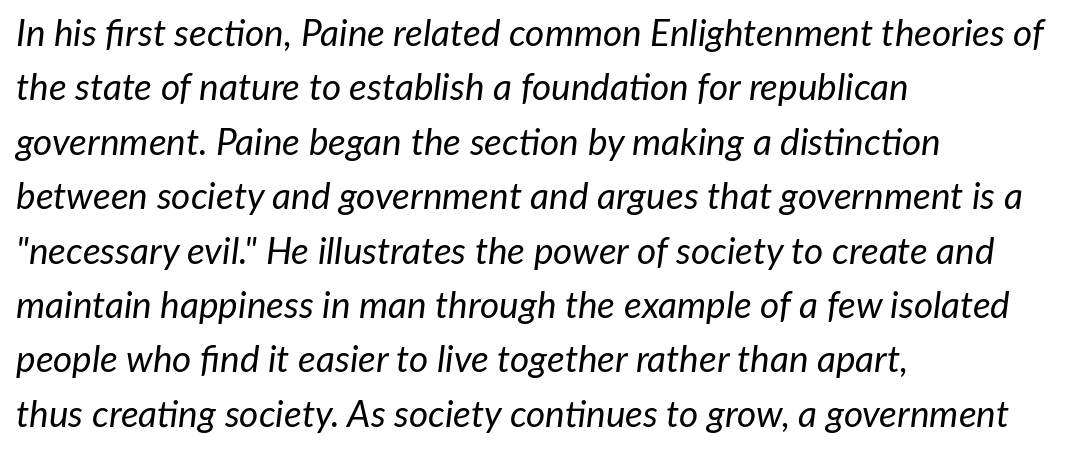
{"italic": "yes", "lean": "right", "slant_degrees": 7, "bold": "no", "weight": "regular", "width": "normal", "stroke_contrast": "low", "x_height": "medium", "monospaced": "no", "underline": "no", "align": "left", "line_spacing": "normal", "line_spacing_ratio": 1.47, "letter_spacing": "normal", "letter_spacing_em": 0.0, "glyph_px": 37}
